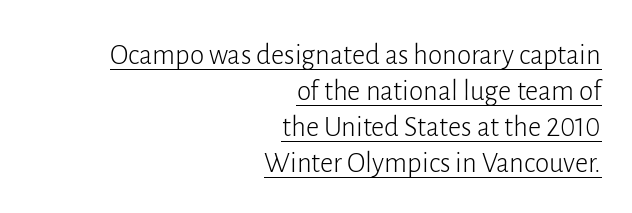
Each letter keeps its own natural width here, so spacing adapts to shape. Stroke mass is kept to a normal reading level or below. Reading down the block, your eye finds every line finishing at a fixed right position. This rendering leaves character spacing at its baseline value. Is there any slant? The stems are plumb. Check the space under the baseline: a stroke is drawn there.
